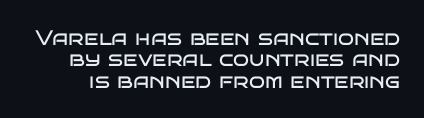
Q: Is the text bold? A: No.
Q: Is the text italic (slanted)? A: No, it is upright.
Q: Is the text underlined? A: No.
Q: Is the spacing between letters normal or unusually wide? A: Normal.
Q: Is the spacing between lines tight, normal or loose? A: Tight.
